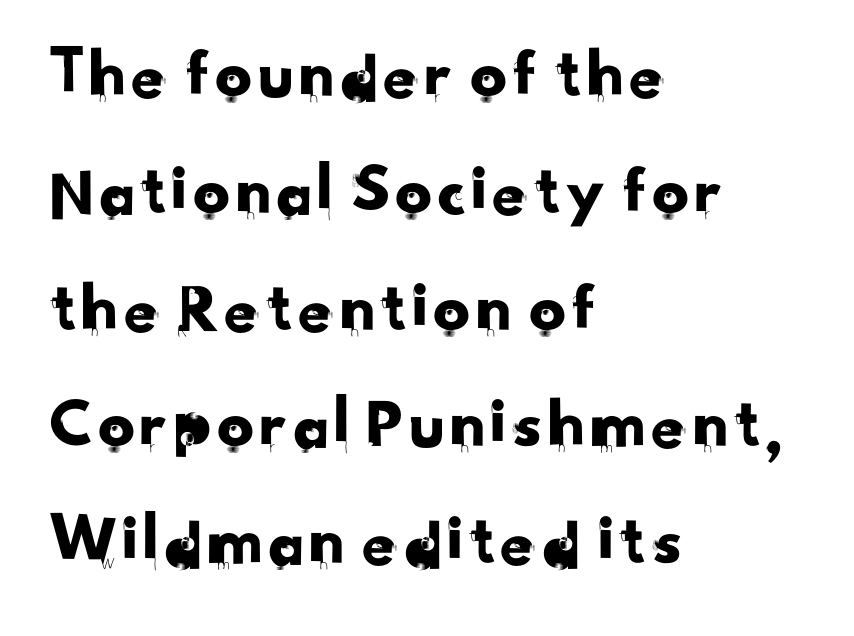
The face used here is proportionally spaced, like ordinary book or web type. The space between consecutive lines is moderate. Look at the bottom of the vertical strokes: they stop flat, with no serifs. The specimen omits any rule beneath the text block's lines.
